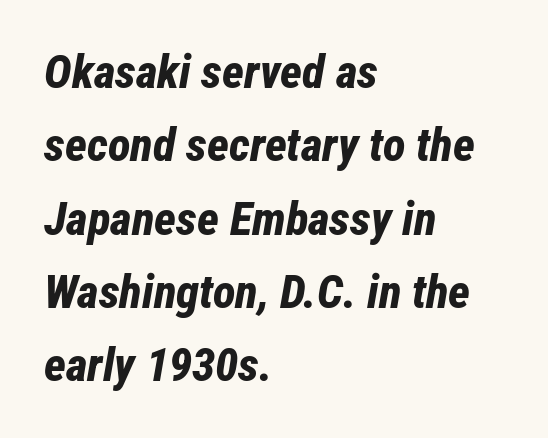
Q: Is the text bold? A: Yes.
Q: Is the text italic (slanted)? A: Yes, it leans right by about 12 degrees.
Q: Is the text underlined? A: No.
Q: How is the paragraph aligned? A: Left-aligned.
Q: Is the spacing between letters normal or unusually wide? A: Normal.
Q: Is the spacing between lines tight, normal or loose? A: Normal.
Q: Width (condensed, normal, or wide)? A: Condensed.
Q: Stroke contrast? A: Low.
Q: x-height? A: Medium.
Q: Monospaced? A: No.
